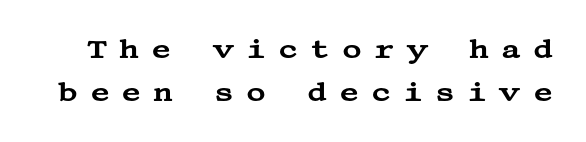
Q: Is the text italic (slanted)? A: No, it is upright.
Q: Is the text underlined? A: No.
Q: Is the spacing between letters normal or unusually wide? A: Unusually wide.
Q: Is the spacing between lines tight, normal or loose? A: Normal.
